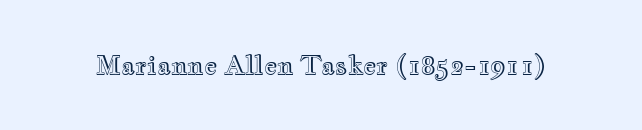
Q: Is the text italic (slanted)? A: No, it is upright.
Q: Is the text underlined? A: No.
Q: Is the spacing between letters normal or unusually wide? A: Normal.
